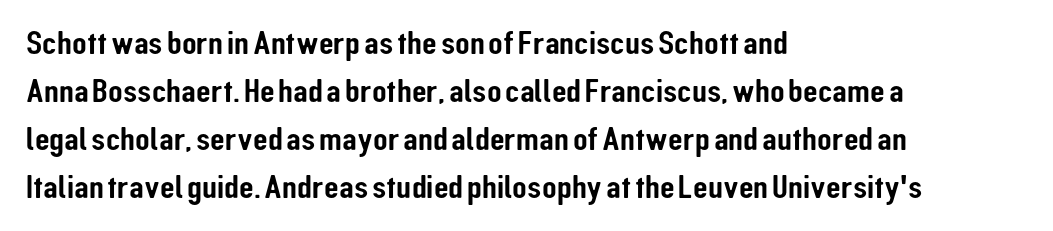
Are there feet on the stems? There aren't — it's a sans. This sample is left-justified, so line endings fall wherever the words run out. Spacing verdict: proportional, widths tailored to each character. Vertical strokes here are truly vertical. Each new line begins a customary step beneath the previous one. These lines keep a tight, regular rhythm from letter to letter.
